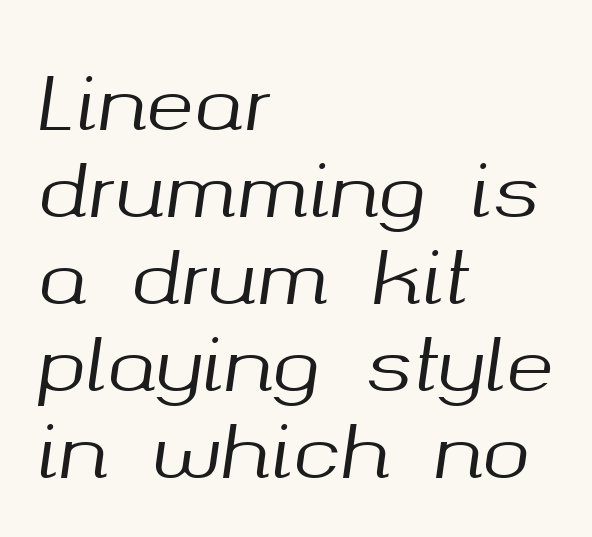
The image shows 72 px text type, italic (leaning right); set left-aligned, line spacing 1.21x, normal letter spacing, not underlined; medium stroke contrast and a medium x-height.
